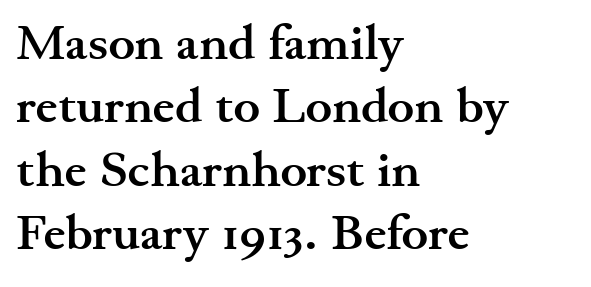
Q: Is the text bold? A: Yes.
Q: Is the text italic (slanted)? A: No, it is upright.
Q: Is the typeface a serif or a sans-serif typeface? A: Serif.
Q: Is the text underlined? A: No.
Q: How is the paragraph aligned? A: Left-aligned.
Q: Is the spacing between letters normal or unusually wide? A: Normal.
Q: Is the spacing between lines tight, normal or loose? A: Normal.
Q: Width (condensed, normal, or wide)? A: Wide.
Q: Stroke contrast? A: Medium.
Q: x-height? A: Small.
Q: Monospaced? A: No.
